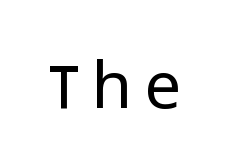
The image shows 65 px light sans-serif type, upright; set unusually wide letter spacing (+0.2 em), not underlined; low stroke contrast and a medium x-height.
